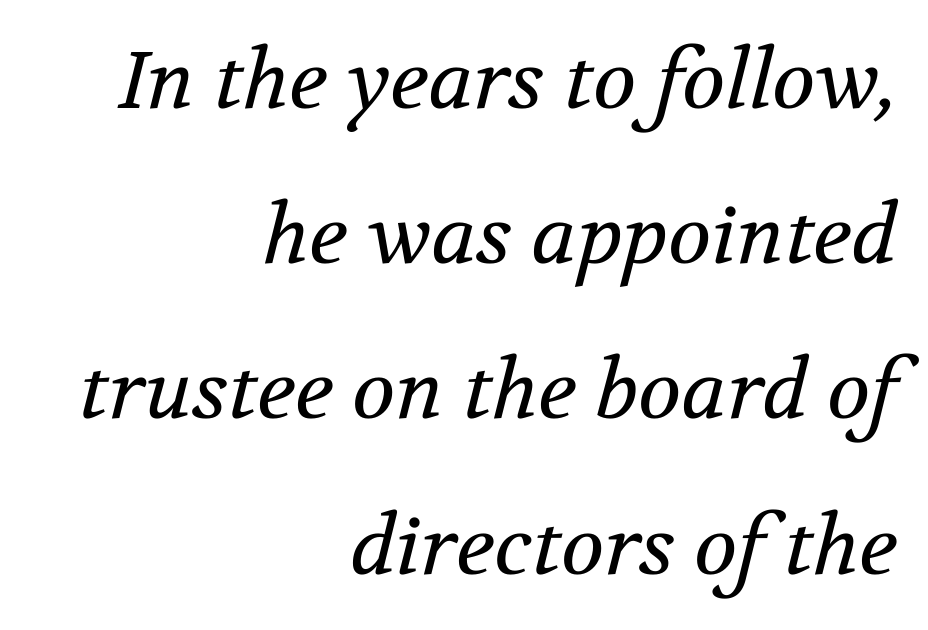
A quiet, ordinary-to-light weight characterises the typeface. Vertical spacing — loose. The passage is arranged like a letterhead date or caption credit — flush right. This sample uses an oblique cut, with every glyph tilted off the vertical.
